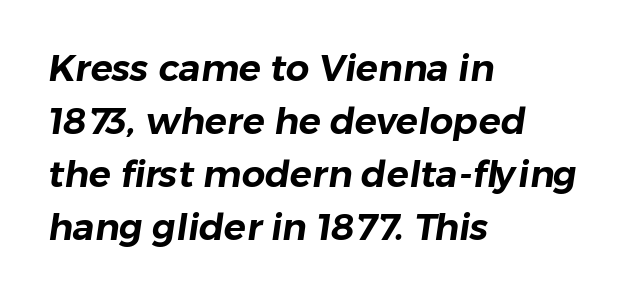
What stands out about the letter spacing? Nothing — it is the standard amount. Type without underlining. The font family rendered here belongs to the sans-serif group. Notice how descenders clear the ascenders below comfortably — that's standard leading.
